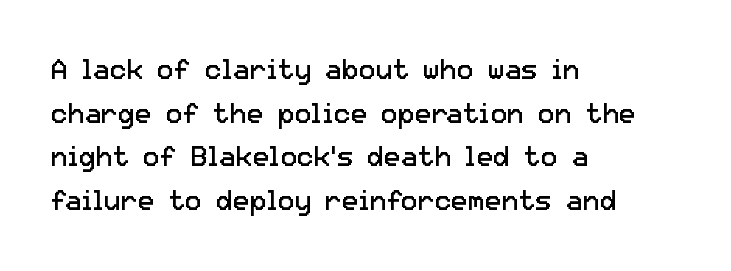
{"serif": "no", "italic": "no", "bold": "no", "weight": "regular", "width": "normal", "stroke_contrast": "low", "x_height": "medium", "monospaced": "no", "underline": "no", "align": "left", "line_spacing": "normal", "line_spacing_ratio": 1.56, "letter_spacing": "normal", "letter_spacing_em": 0.0, "glyph_px": 28}
